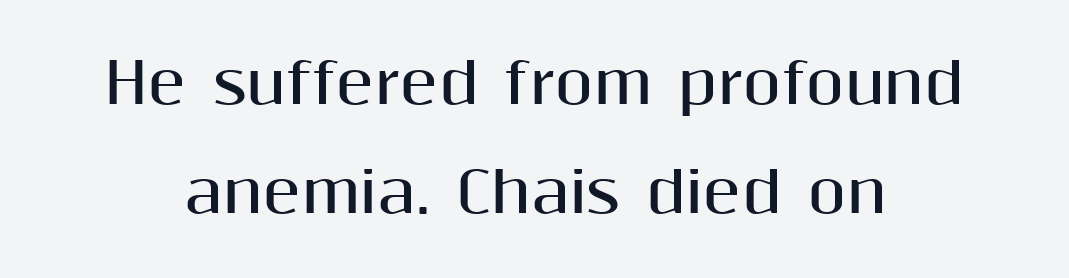
The image shows 56 px bold sans-serif type, upright; set loose line spacing (1.94x), normal letter spacing, not underlined; medium stroke contrast and a medium x-height.
